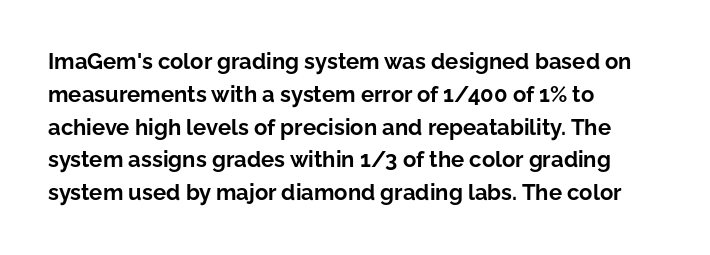
{"italic": "no", "bold": "yes", "underline": "no", "align": "left", "line_spacing": "normal", "line_spacing_ratio": 1.49, "letter_spacing": "normal", "letter_spacing_em": 0.0, "glyph_px": 22}
